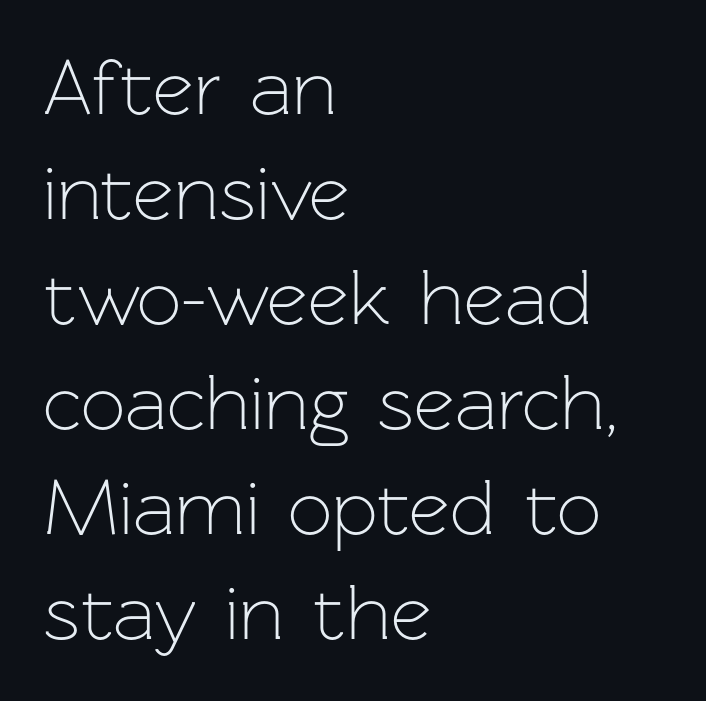
Nothing unusual about the tracking: characters are spaced as the font intends. Baseline-to-baseline distance is the conventional proportion of letter height. The passage shown is typed in a proportional face where columns would drift. Posture: upright roman. Each row of text sits above clean, open space.
